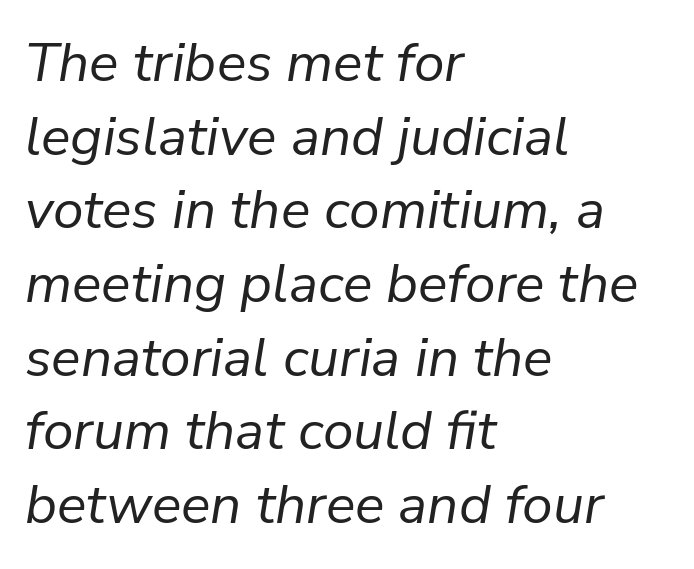
The letters look calm and open, with moderate or lighter stems. You could call the tracking neutral — neither tight nor loose. The rendering uses natural spacing where letterforms have individual widths. The area under the type is left untouched. Quick note: interline space is typical. Each line starts at the same left margin while the right side varies.
